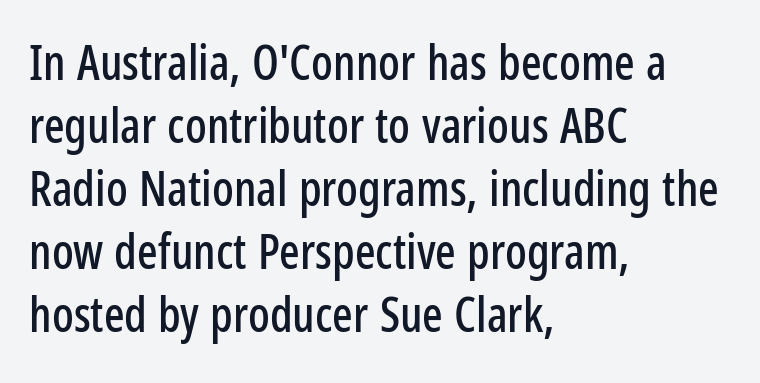
The image shows 48 px condensed sans-serif type, upright; set left-aligned, normal line spacing (1.31x), normal letter spacing, not underlined; low stroke contrast and a medium x-height.
